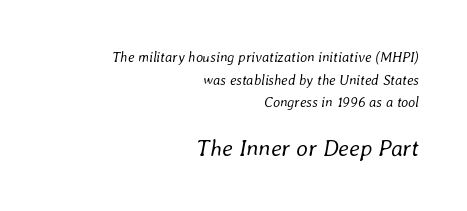
Would a proofreader flag this as italicized? Yes. Each stroke keeps to a modest, everyday thickness or less. Words float on clear page, feet unadorned. Is the lower block the larger one? Yes — the lower block carries the bigger type. Does the leading feel generous? No, just average. The paragraph has a hard right edge and a soft left edge.
